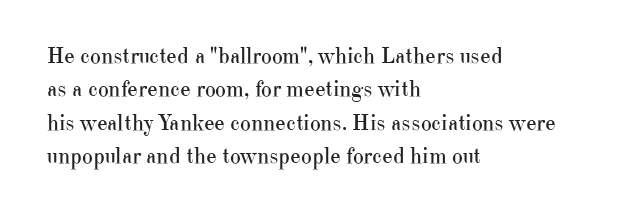
{"italic": "no", "bold": "no", "underline": "no", "align": "left", "line_spacing": "normal", "line_spacing_ratio": 1.45, "letter_spacing": "normal", "letter_spacing_em": 0.0, "glyph_px": 23}
